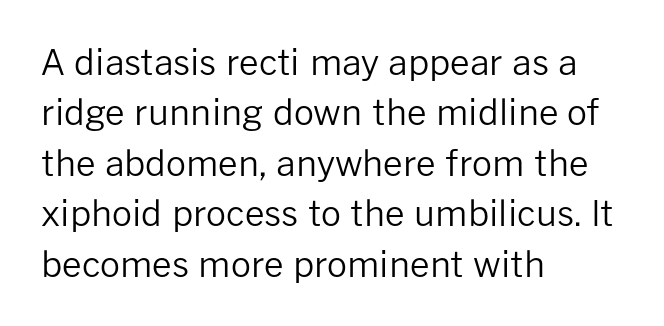
{"serif": "no", "italic": "no", "bold": "no", "weight": "regular", "width": "normal", "stroke_contrast": "low", "x_height": "medium", "monospaced": "no", "underline": "no", "align": "left", "line_spacing": "normal", "line_spacing_ratio": 1.44, "letter_spacing": "normal", "letter_spacing_em": 0.0, "glyph_px": 35}
